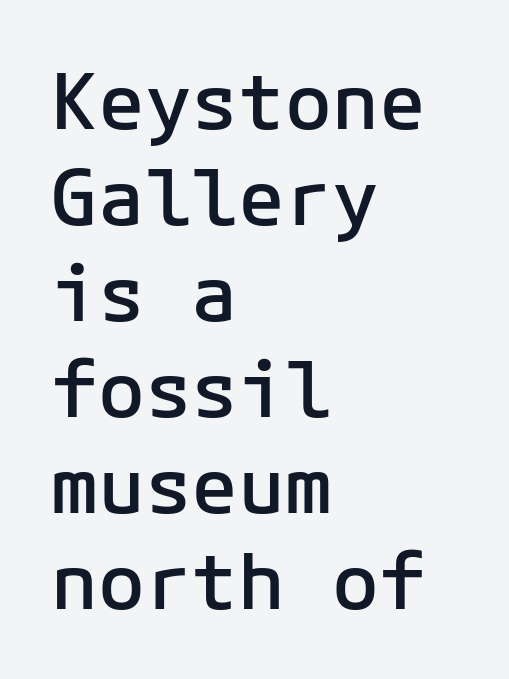
What stands out about the letter spacing? Nothing — it is the standard amount. The type sits square on the baseline with zero lean. Clear beneath every line of the passage. You can tell from the bare stems that sans-serif type was used. Does the copy run flush right? No — it runs flush left.
